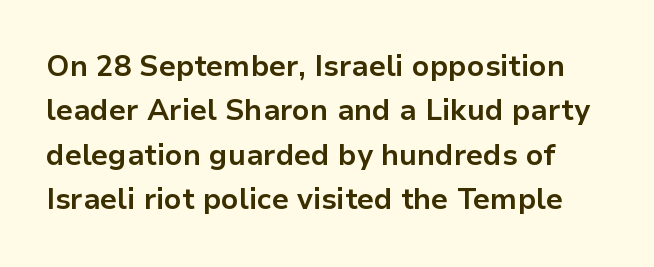
The image shows 29 px bold sans-serif type, upright; set normal line spacing (1.53x), normal letter spacing, not underlined; low stroke contrast and a medium x-height.
